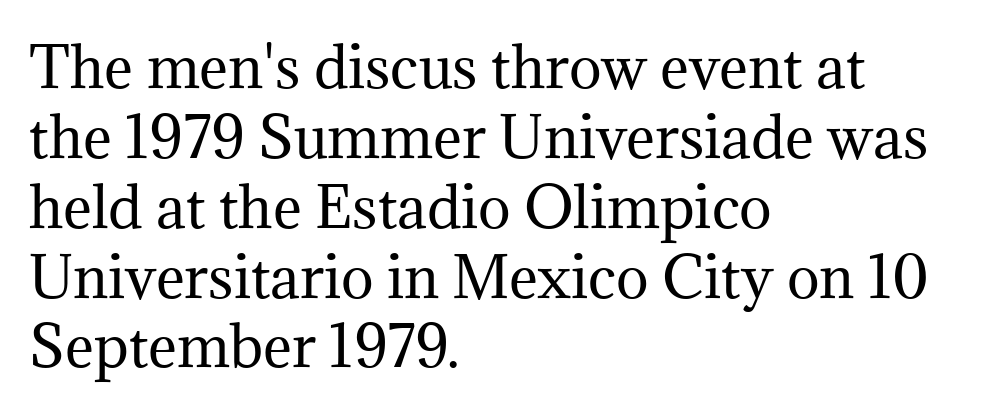
{"serif": "yes", "italic": "no", "bold": "no", "weight": "regular", "width": "normal", "stroke_contrast": "medium", "x_height": "medium", "monospaced": "no", "underline": "no", "align": "left", "line_spacing": "normal", "line_spacing_ratio": 1.27, "letter_spacing": "normal", "letter_spacing_em": 0.0, "glyph_px": 55}
